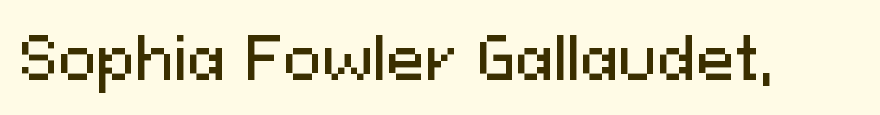
{"serif": "no", "italic": "no", "width": "normal", "stroke_contrast": "medium", "x_height": "medium", "monospaced": "no", "underline": "no", "letter_spacing": "normal", "letter_spacing_em": 0.0, "glyph_px": 58}
